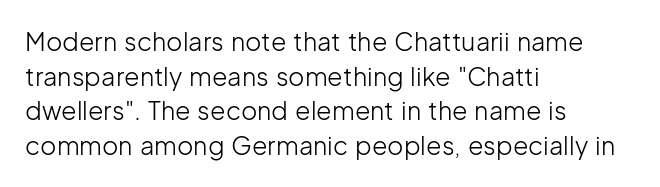
The letters stand straight up with perfectly vertical stems. The typesetter chose a ragged-right arrangement here. What's the leading like? Ordinary, nothing unusual. Nothing unusual about the tracking: characters are spaced as the font intends. Is the stroke heavy? The answer is a plain regular-or-lighter.
